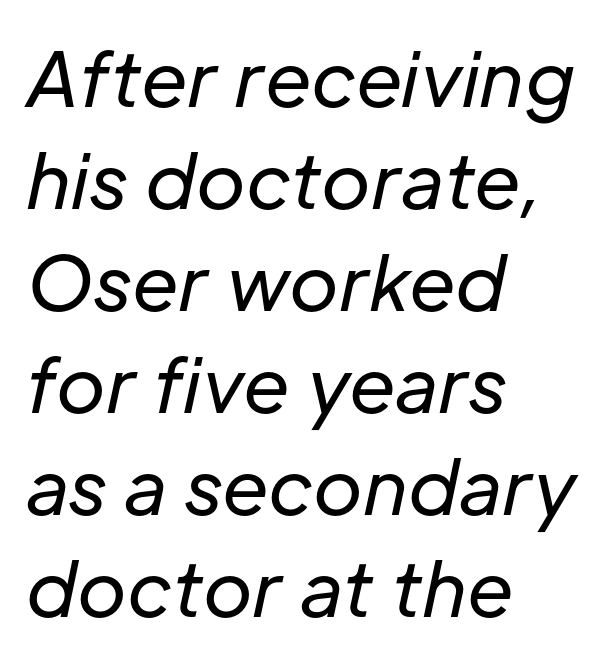
The image shows 75 px regular-weight type, italic (leaning right); set left-aligned, normal line spacing (1.36x), normal letter spacing, not underlined; low stroke contrast and a medium x-height.
